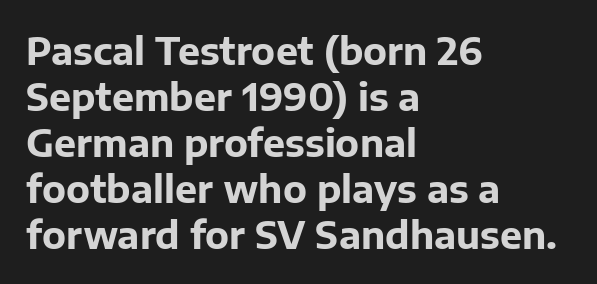
{"serif": "no", "italic": "no", "bold": "yes", "weight": "bold", "width": "normal", "stroke_contrast": "low", "x_height": "medium", "monospaced": "no", "underline": "no", "align": "left", "line_spacing_ratio": 1.24, "letter_spacing": "normal", "letter_spacing_em": 0.0, "glyph_px": 37}
